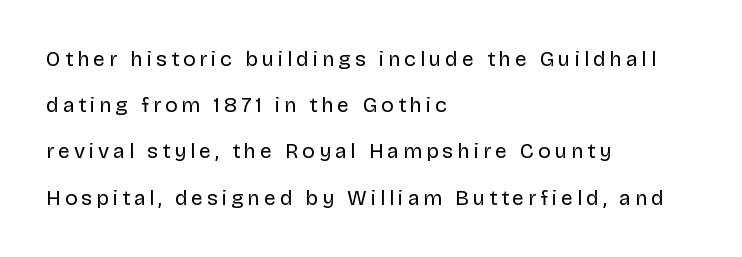
Horizontal alignment here is leftward, the default for most running prose. The letters look calm and open, with moderate or lighter stems. Horizontal bands of white between lines are thick stripes. Notice how the stems are strictly vertical — no italics here. Check the space under the baseline: it is left empty.
